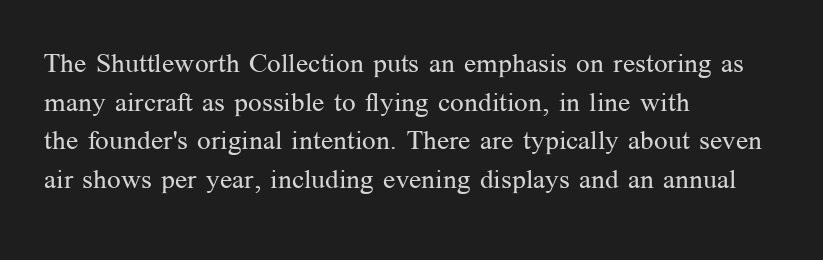
Stroke thickness stays within the range of a standard reading face or lighter. Notice how descenders clear the ascenders below comfortably — that's standard leading. There is no visible air inserted between adjacent glyphs. Casual observation: everything's shoved over to the left. The specimen omits any rule beneath the text block's lines. The letters stand straight up with perfectly vertical stems.
